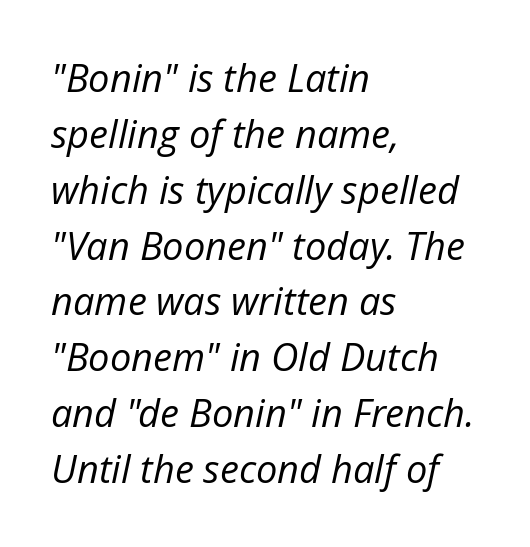
{"italic": "yes", "lean": "right", "slant_degrees": 12, "bold": "no", "weight": "regular", "width": "normal", "stroke_contrast": "low", "x_height": "medium", "monospaced": "no", "underline": "no", "align": "left", "line_spacing": "normal", "line_spacing_ratio": 1.47, "letter_spacing": "normal", "letter_spacing_em": 0.0, "glyph_px": 38}
